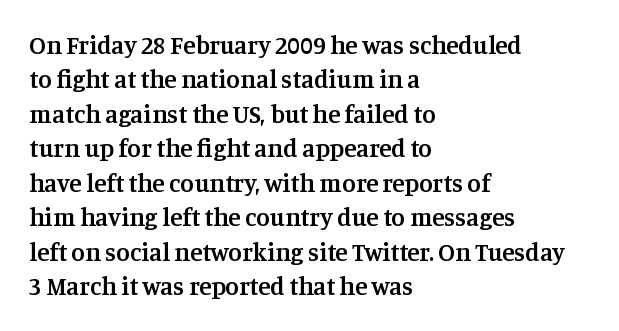
Q: Is the text bold? A: Semi-bold.
Q: Is the text italic (slanted)? A: No, it is upright.
Q: Is the text underlined? A: No.
Q: How is the paragraph aligned? A: Left-aligned.
Q: Is the spacing between letters normal or unusually wide? A: Normal.
Q: Is the spacing between lines tight, normal or loose? A: Normal.
